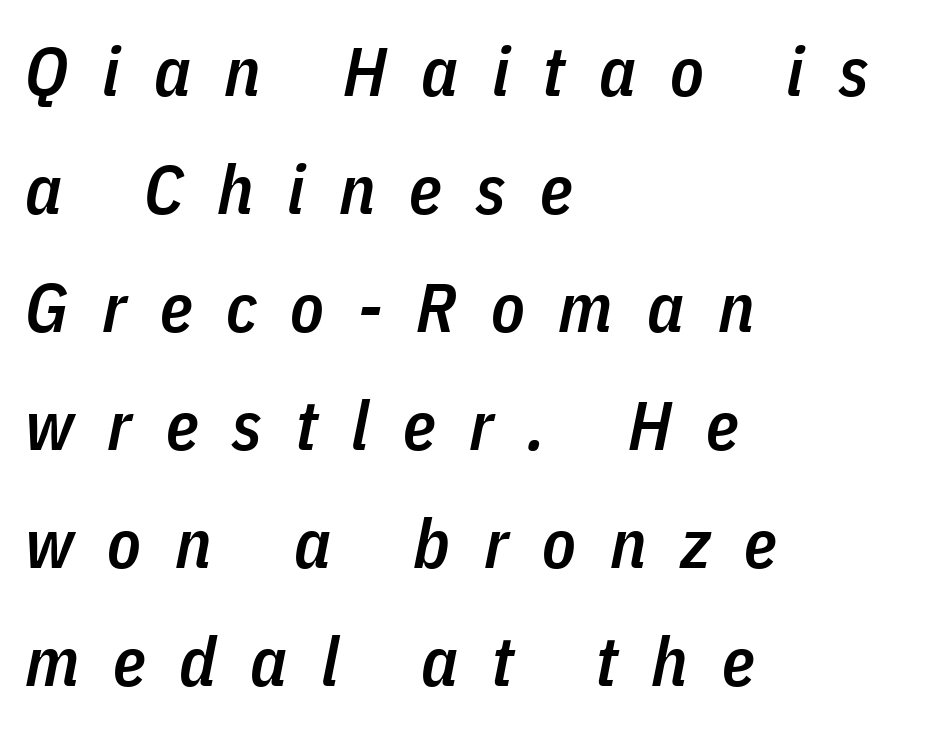
A student would call this left alignment; a typographer would say flush left, rag right. These lines are rendered in a variable-pitch font. Descender tails drop into unmarked territory. There is plenty of visible air inserted between adjacent glyphs. The rendering applies a slant to the glyphs.
